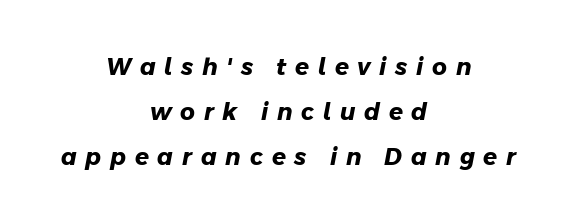
{"bold": "yes", "underline": "no", "align": "center", "line_spacing": "loose", "line_spacing_ratio": 1.95, "letter_spacing": "wide", "letter_spacing_em": 0.38, "glyph_px": 23}
